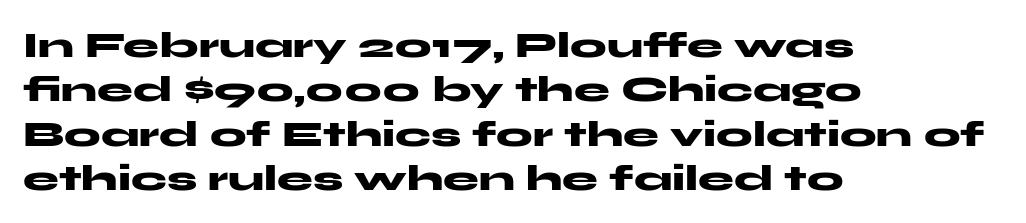
Q: Is the text bold? A: Yes.
Q: Is the text italic (slanted)? A: No, it is upright.
Q: Is the typeface a serif or a sans-serif typeface? A: Sans-serif.
Q: Is the text underlined? A: No.
Q: How is the paragraph aligned? A: Left-aligned.
Q: Is the spacing between letters normal or unusually wide? A: Normal.
Q: Width (condensed, normal, or wide)? A: Wide.
Q: Stroke contrast? A: Medium.
Q: x-height? A: Medium.
Q: Monospaced? A: No.
